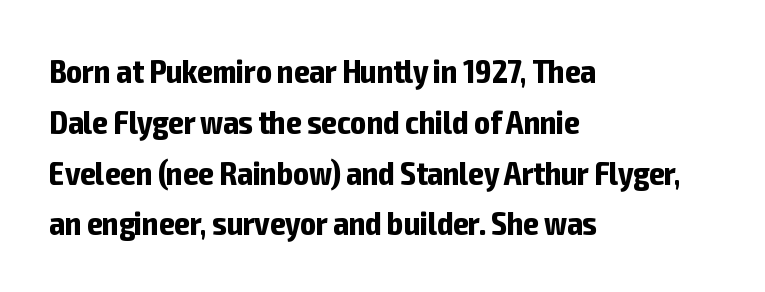
Q: Is the text bold? A: Yes.
Q: Is the text italic (slanted)? A: No, it is upright.
Q: Is the typeface a serif or a sans-serif typeface? A: Sans-serif.
Q: Is the text underlined? A: No.
Q: How is the paragraph aligned? A: Left-aligned.
Q: Is the spacing between letters normal or unusually wide? A: Normal.
Q: Is the spacing between lines tight, normal or loose? A: Normal.
Q: Width (condensed, normal, or wide)? A: Condensed.
Q: Stroke contrast? A: Low.
Q: x-height? A: Medium.
Q: Monospaced? A: No.
